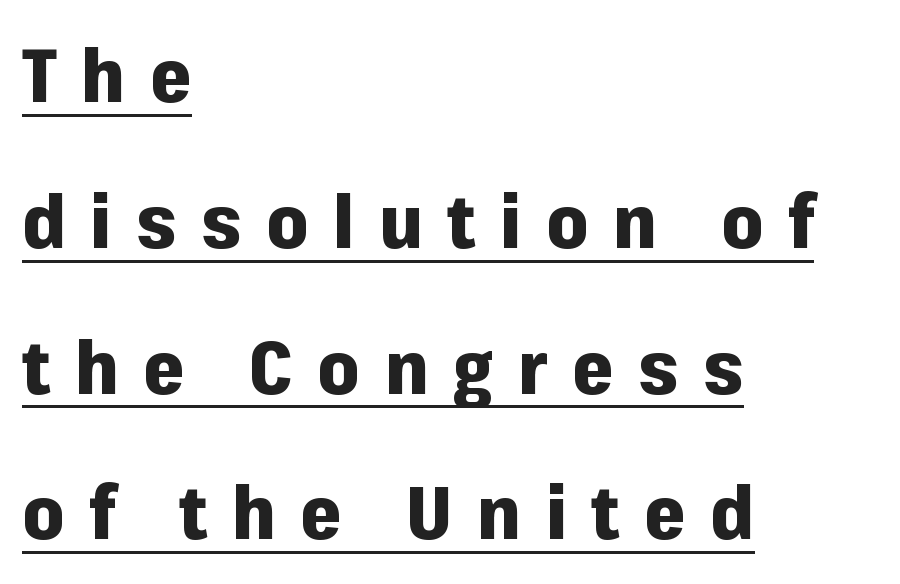
Q: Is the text bold? A: Yes.
Q: Is the text italic (slanted)? A: No, it is upright.
Q: Is the typeface a serif or a sans-serif typeface? A: Sans-serif.
Q: Is the text underlined? A: Yes.
Q: How is the paragraph aligned? A: Left-aligned.
Q: Is the spacing between letters normal or unusually wide? A: Unusually wide.
Q: Is the spacing between lines tight, normal or loose? A: Loose.
Q: Width (condensed, normal, or wide)? A: Normal.
Q: Stroke contrast? A: Low.
Q: x-height? A: Medium.
Q: Monospaced? A: No.
